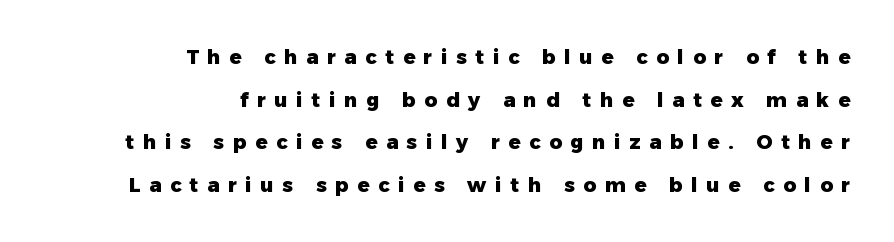
The image shows 20 px bold type, upright; set right-aligned, loose line spacing (2.13x), unusually wide letter spacing (+0.43 em), not underlined.
